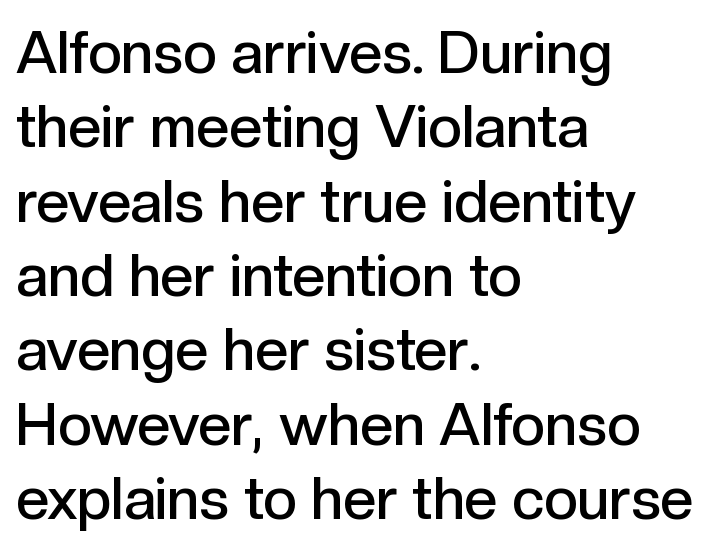
Each letter's strokes conclude bluntly, with no projecting serifs. Slightly chunky letters — semibold, I'd say, not full bold. Left-aligned paragraph, ragged on the right. Italic? Not at all — the glyphs are vertical.
